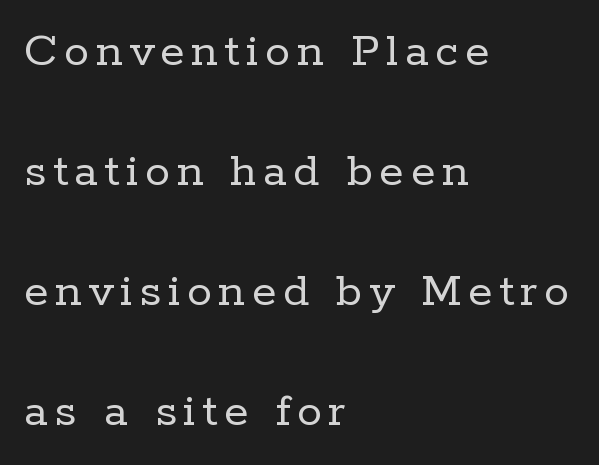
Q: Is the text bold? A: No.
Q: Is the text italic (slanted)? A: No, it is upright.
Q: Is the typeface a serif or a sans-serif typeface? A: Serif.
Q: Is the text underlined? A: No.
Q: How is the paragraph aligned? A: Left-aligned.
Q: Is the spacing between lines tight, normal or loose? A: Loose.
Q: Width (condensed, normal, or wide)? A: Normal.
Q: Stroke contrast? A: Low.
Q: x-height? A: Medium.
Q: Monospaced? A: No.
